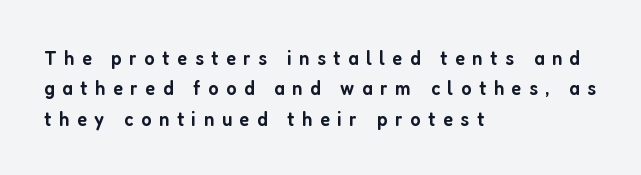
{"italic": "no", "bold": "semi", "underline": "no", "align": "left", "line_spacing": "normal", "line_spacing_ratio": 1.45, "letter_spacing": "wide", "letter_spacing_em": 0.36, "glyph_px": 21}
